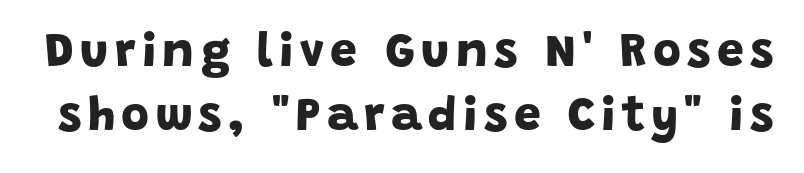
Do the characters align in a grid? No, the font is proportional. Beneath every word, the page is bare. The font is running at its bold setting. This is sans-serif lettering, the kind often seen on screens and signage. Students, observe: this is what conventionally led text looks like.
